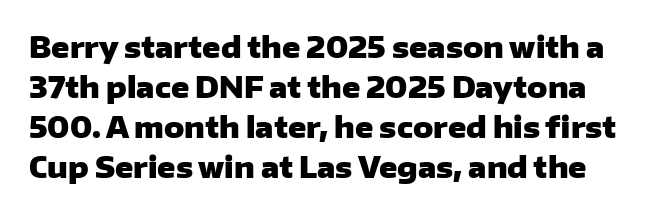
Q: Is the text bold? A: Yes.
Q: Is the text italic (slanted)? A: No, it is upright.
Q: Is the typeface a serif or a sans-serif typeface? A: Sans-serif.
Q: Is the text underlined? A: No.
Q: Is the spacing between letters normal or unusually wide? A: Normal.
Q: Is the spacing between lines tight, normal or loose? A: Normal.
Q: Width (condensed, normal, or wide)? A: Wide.
Q: Stroke contrast? A: Low.
Q: x-height? A: Medium.
Q: Monospaced? A: No.
